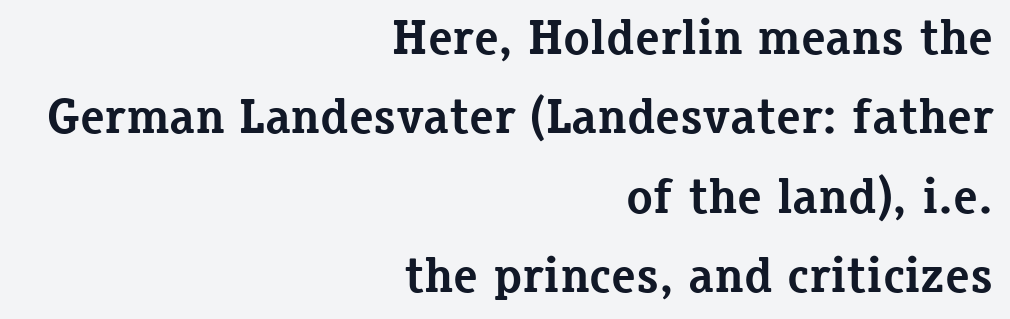
{"serif": "yes", "italic": "no", "bold": "yes", "weight": "bold", "width": "normal", "stroke_contrast": "low", "x_height": "medium", "monospaced": "no", "underline": "no", "align": "right", "line_spacing": "normal", "line_spacing_ratio": 1.62, "letter_spacing": "normal", "letter_spacing_em": 0.0, "glyph_px": 49}
